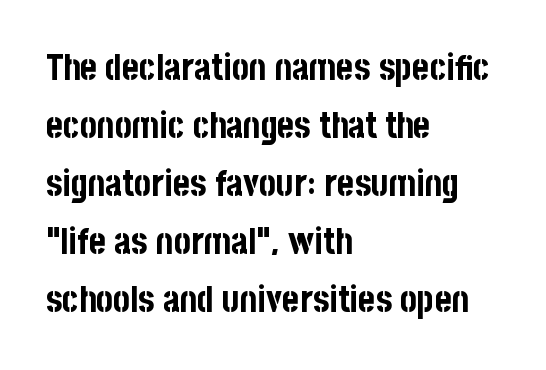
{"serif": "no", "italic": "no", "bold": "yes", "weight": "bold", "width": "condensed", "stroke_contrast": "low", "x_height": "large", "monospaced": "no", "underline": "no", "align": "left", "line_spacing": "normal", "line_spacing_ratio": 1.61, "letter_spacing": "normal", "letter_spacing_em": 0.0, "glyph_px": 36}
